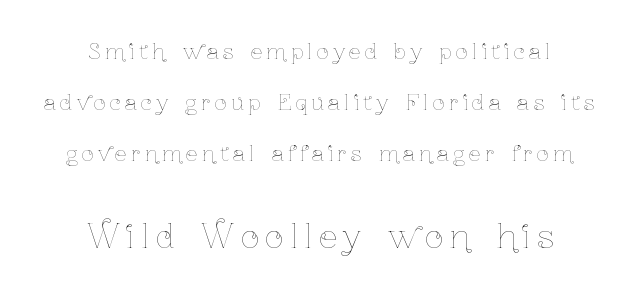
The image shows 32 px thin, condensed type, upright; set centered, loose line spacing (2.42x), unusually wide letter spacing (+0.21 em), not underlined; the second (bottom) block is 1.52x larger; low stroke contrast and a medium x-height.
